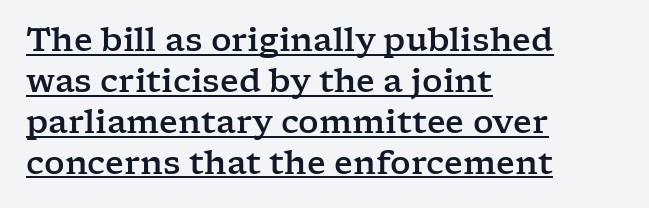
The ragged edge is on the right, which tells us the setting is flush left. Unlike a clean sans, this face finishes its strokes with serifs. This sample has the flowing, uneven cadence of proportional lettering. Notice how a bar underscores the lettering throughout.
